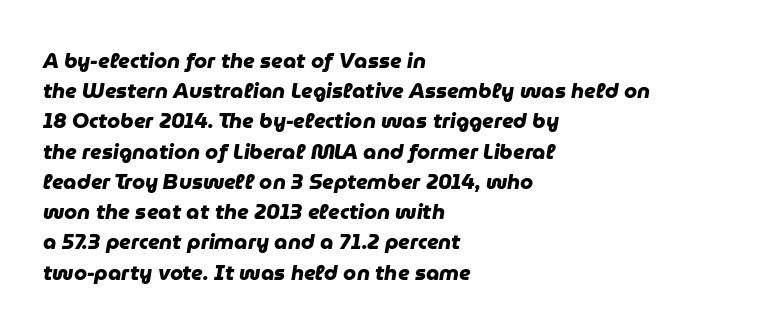
Q: Is the text bold? A: Yes.
Q: Is the text underlined? A: No.
Q: How is the paragraph aligned? A: Left-aligned.
Q: Is the spacing between letters normal or unusually wide? A: Normal.
Q: Is the spacing between lines tight, normal or loose? A: Normal.
